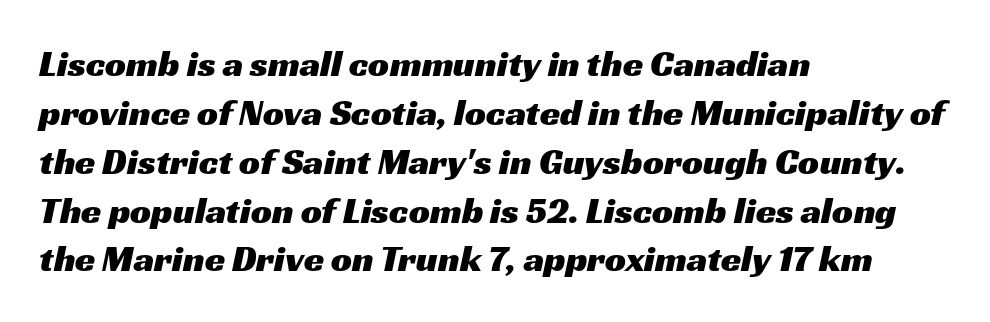
The image shows 37 px wide sans-serif type; set left-aligned, normal line spacing (1.32x), normal letter spacing, not underlined; medium stroke contrast and a medium x-height.
